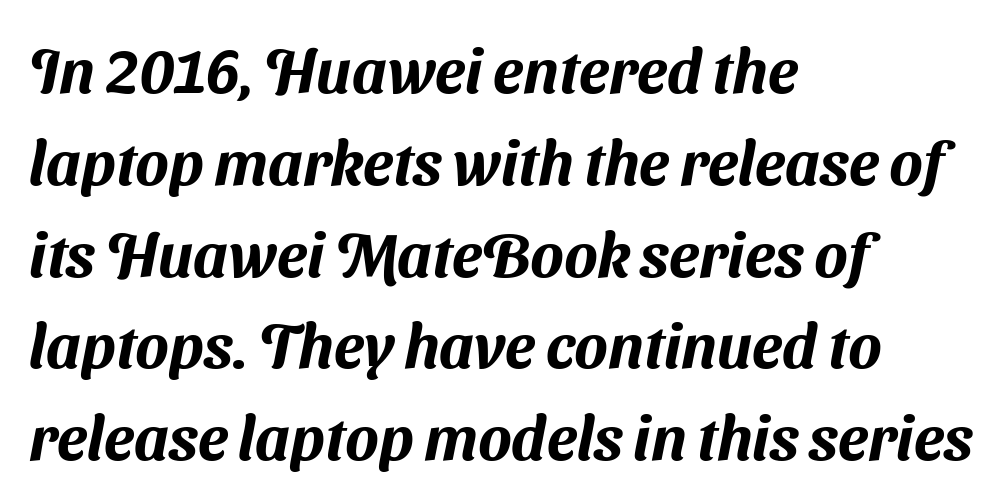
Q: Is the typeface a serif or a sans-serif typeface? A: Sans-serif.
Q: Is the text underlined? A: No.
Q: How is the paragraph aligned? A: Left-aligned.
Q: Is the spacing between letters normal or unusually wide? A: Normal.
Q: Is the spacing between lines tight, normal or loose? A: Normal.
Q: Width (condensed, normal, or wide)? A: Normal.
Q: Stroke contrast? A: Medium.
Q: x-height? A: Medium.
Q: Monospaced? A: No.
